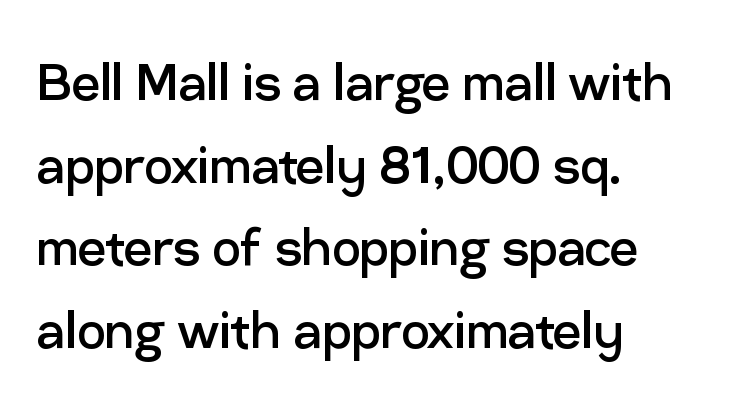
No extra ink here — the face is not bold. Regarding leading, the lines here are spaced in the standard way. The specimen reads as upright at a glance. Beneath every word, the page is bare. The lines are quadded left. Between one letter and the next there's only the usual sliver of space.
